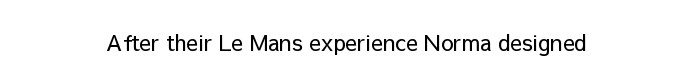
Q: Is the text bold? A: No.
Q: Is the text italic (slanted)? A: No, it is upright.
Q: Is the text underlined? A: No.
Q: How is the paragraph aligned? A: Centered.
Q: Is the spacing between letters normal or unusually wide? A: Normal.
